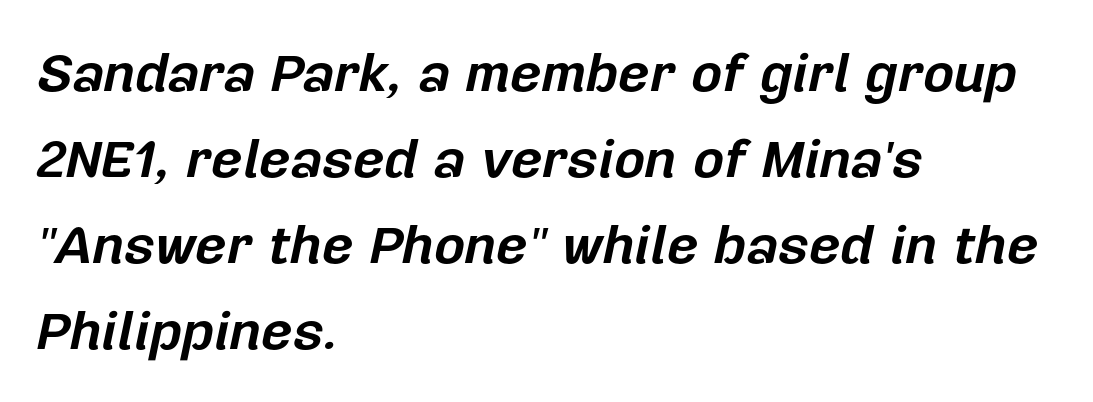
The image shows 54 px bold type, italic (leaning right); set left-aligned, normal line spacing (1.59x), normal letter spacing, not underlined; low stroke contrast and a medium x-height.
